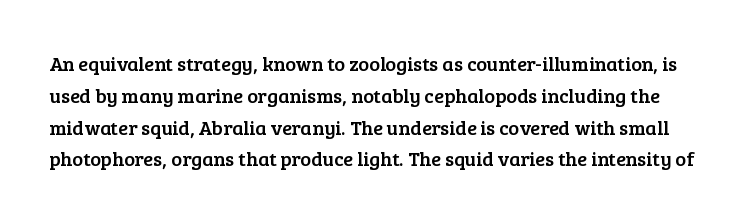
{"italic": "no", "underline": "no", "line_spacing": "normal", "line_spacing_ratio": 1.59, "letter_spacing": "normal", "letter_spacing_em": 0.0, "glyph_px": 20}
